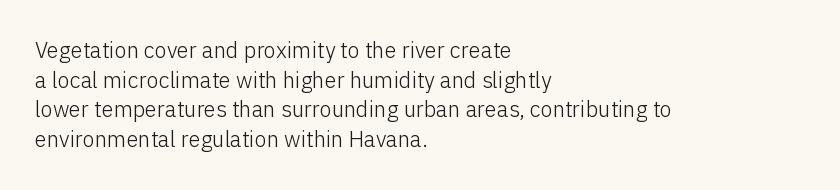
Unmarked baselines from the first word to the last. The designer left line spacing at the default. The rendering anchors every line to the left-hand side. The gaps between neighbouring characters are ordinary and unremarkable. The type sits square on the baseline with zero lean.
